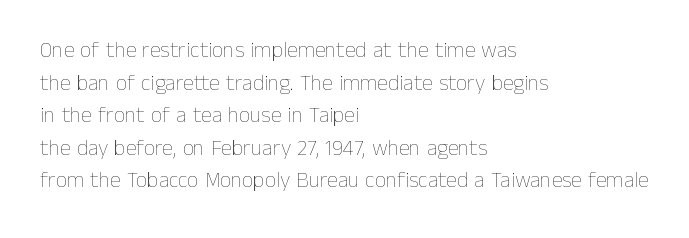
{"italic": "no", "bold": "no", "underline": "no", "align": "left", "line_spacing": "normal", "line_spacing_ratio": 1.48, "letter_spacing": "normal", "letter_spacing_em": 0.0, "glyph_px": 22}
